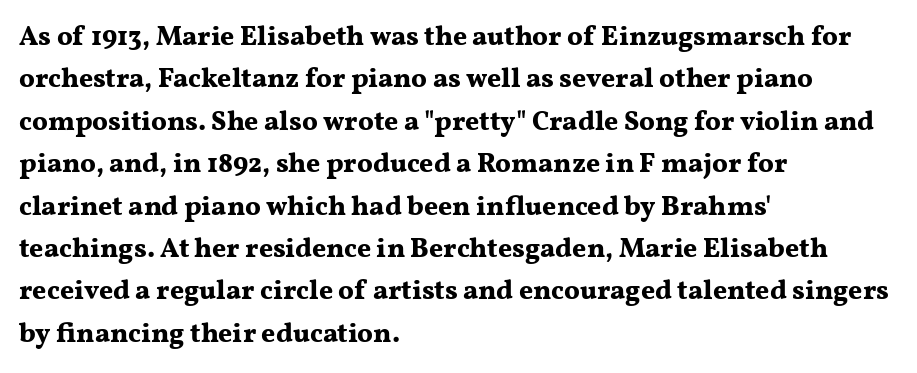
{"italic": "no", "bold": "yes", "underline": "no", "align": "left", "line_spacing": "normal", "line_spacing_ratio": 1.57, "letter_spacing": "normal", "letter_spacing_em": 0.0, "glyph_px": 27}
